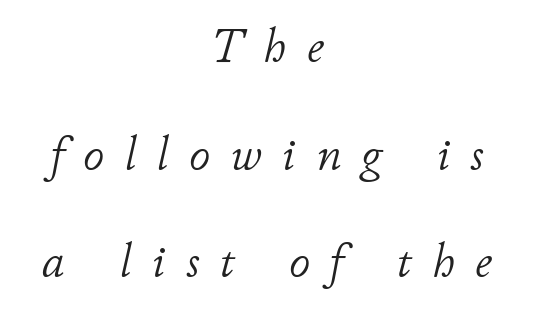
Q: Is the text bold? A: No.
Q: Is the text italic (slanted)? A: Yes, it leans right by about 11 degrees.
Q: Is the text underlined? A: No.
Q: How is the paragraph aligned? A: Centered.
Q: Is the spacing between letters normal or unusually wide? A: Unusually wide.
Q: Is the spacing between lines tight, normal or loose? A: Loose.
Q: Width (condensed, normal, or wide)? A: Normal.
Q: Stroke contrast? A: Low.
Q: x-height? A: Small.
Q: Monospaced? A: No.
